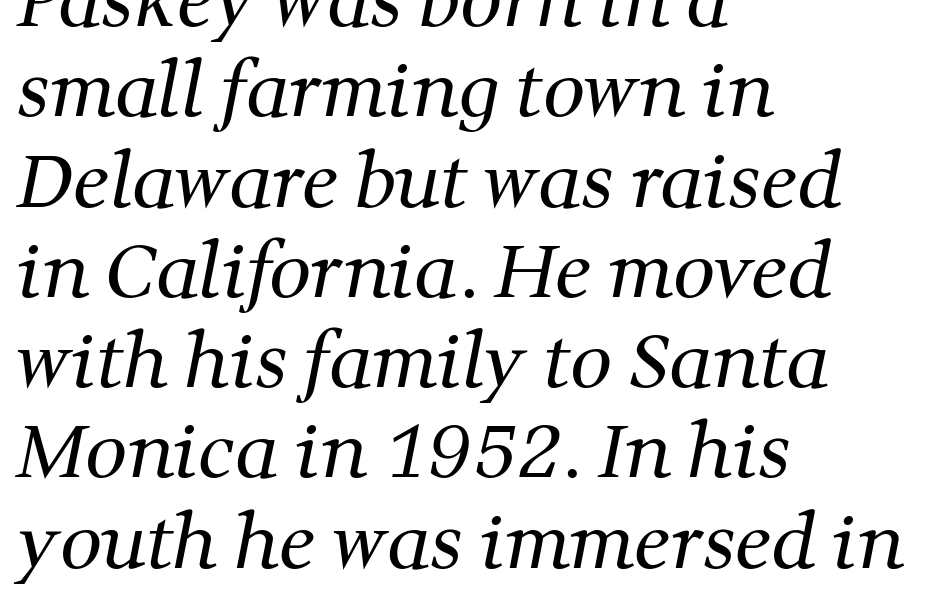
Underlining? Definitely not there. All the whitespace from short lines collects on the right. This reads as an unemphasized weight, regular at the heaviest. A serif font was chosen for this passage. The passage shown has conventional tracking throughout. The passage shown is typed in a proportional face where columns would drift.
